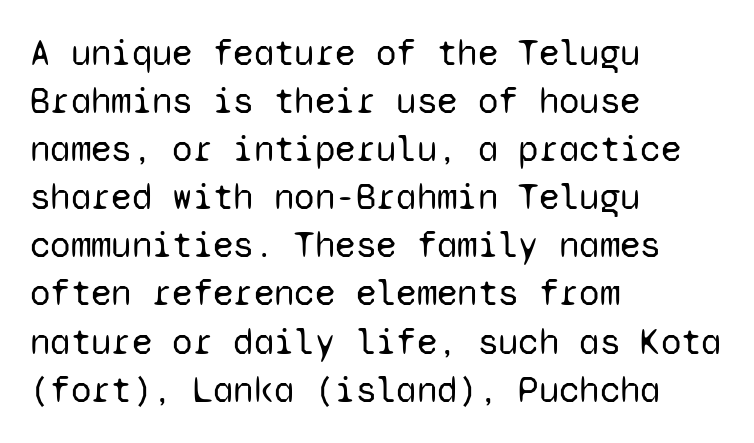
{"serif": "no", "italic": "no", "bold": "no", "weight": "regular", "width": "normal", "stroke_contrast": "low", "x_height": "medium", "monospaced": "yes", "underline": "no", "align": "left", "line_spacing": "normal", "line_spacing_ratio": 1.3, "letter_spacing": "normal", "letter_spacing_em": 0.0, "glyph_px": 37}
